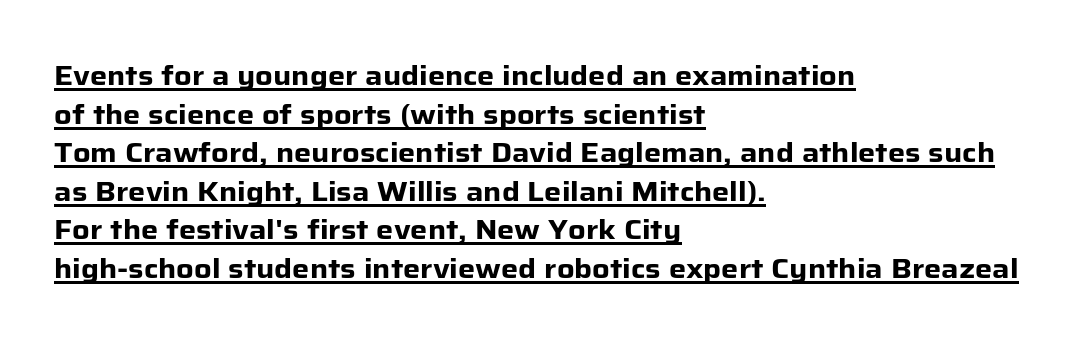
The lettering holds an erect, upright posture throughout. The tracking reads as untouched default to a designer's eye. What decoration does the sample have? An underline. This block has exactly the height ordinary leading produces. A full-strength bold gives these letters their thick strokes.
